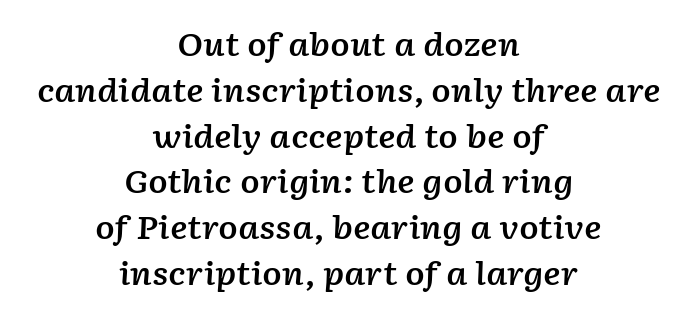
This is the in-between weight designers call semibold or demi. Spacing verdict: proportional, widths tailored to each character. Short and long lines alike share a common midpoint. If you measured baseline to baseline, you'd find a middling distance.
